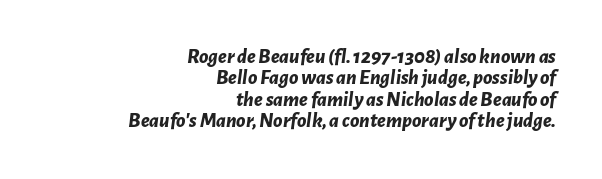
Q: Is the text bold? A: Yes.
Q: Is the text italic (slanted)? A: Yes, it leans right by about 7 degrees.
Q: Is the text underlined? A: No.
Q: How is the paragraph aligned? A: Right-aligned.
Q: Is the spacing between letters normal or unusually wide? A: Normal.
Q: Is the spacing between lines tight, normal or loose? A: Tight.
